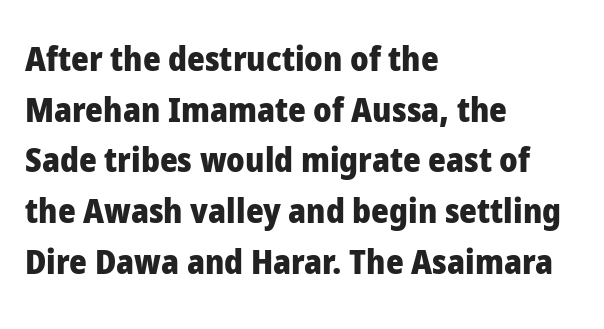
{"serif": "no", "italic": "no", "bold": "yes", "weight": "heavy", "width": "normal", "stroke_contrast": "low", "x_height": "medium", "monospaced": "no", "underline": "no", "align": "left", "line_spacing": "normal", "line_spacing_ratio": 1.49, "letter_spacing": "normal", "letter_spacing_em": 0.0, "glyph_px": 34}
